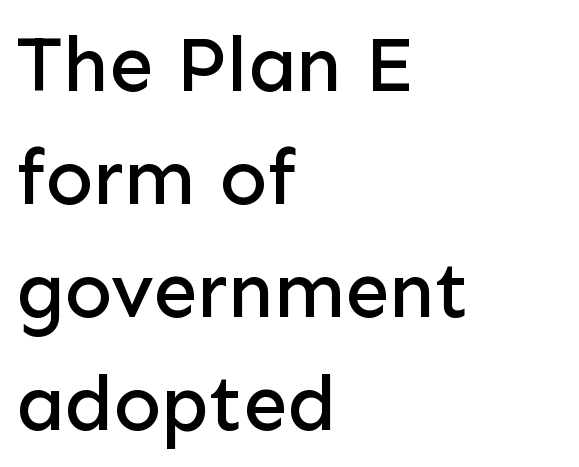
The image shows 79 px sans-serif type, upright; set left-aligned, normal line spacing (1.43x), normal letter spacing, not underlined; low stroke contrast and a medium x-height.
